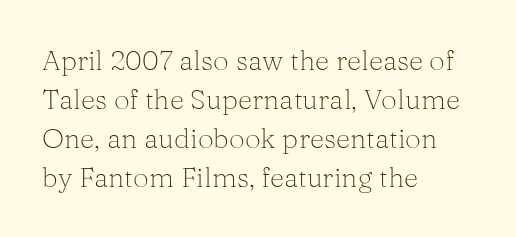
Q: Is the text bold? A: No.
Q: Is the text italic (slanted)? A: No, it is upright.
Q: Is the typeface a serif or a sans-serif typeface? A: Serif.
Q: Is the text underlined? A: No.
Q: How is the paragraph aligned? A: Left-aligned.
Q: Is the spacing between letters normal or unusually wide? A: Normal.
Q: Is the spacing between lines tight, normal or loose? A: Normal.
Q: Width (condensed, normal, or wide)? A: Normal.
Q: Stroke contrast? A: Medium.
Q: x-height? A: Medium.
Q: Monospaced? A: No.
